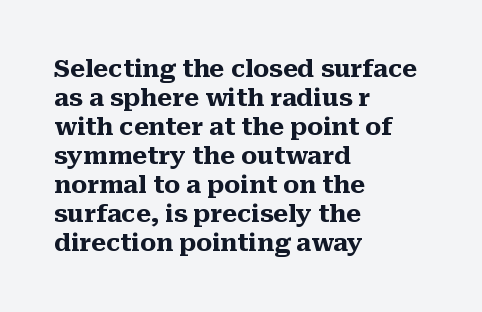
{"italic": "no", "bold": "yes", "underline": "no", "align": "left", "line_spacing_ratio": 1.21, "letter_spacing": "normal", "letter_spacing_em": 0.0, "glyph_px": 24}
